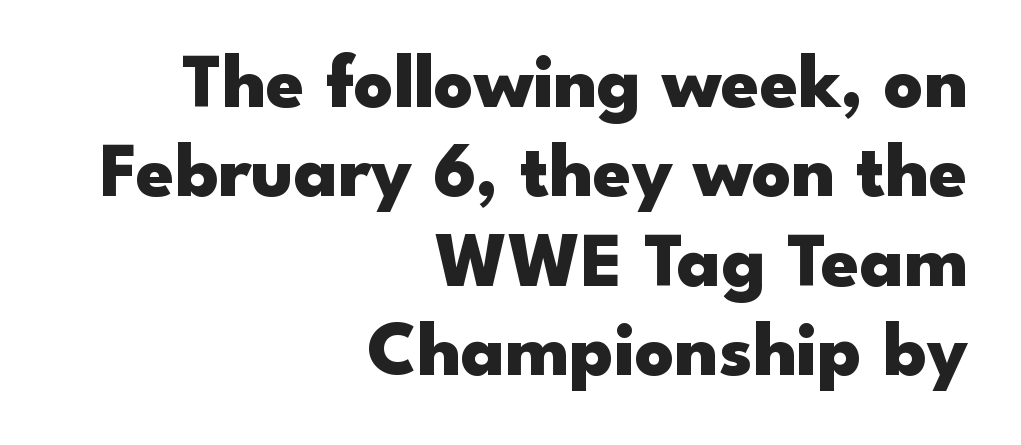
A typesetter would label this face a sans. The glyphs are unaccompanied by any horizontal stroke below them. No italicization has been applied; the sample stays upright. Line ends are locked; line starts wander. Letter spacing: default.
